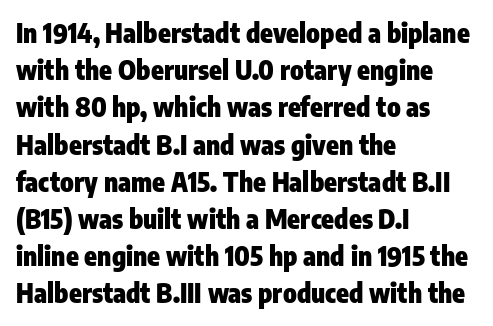
The image shows 26 px bold type, upright; set left-aligned, normal line spacing (1.43x), normal letter spacing, not underlined.
